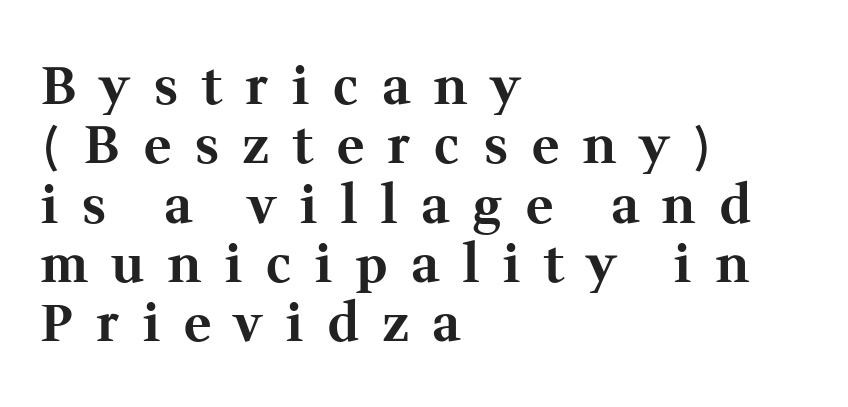
The image shows 52 px bold serif type, upright; set left-aligned, tight line spacing (1.14x), unusually wide letter spacing (+0.46 em), not underlined; medium stroke contrast and a medium x-height.
